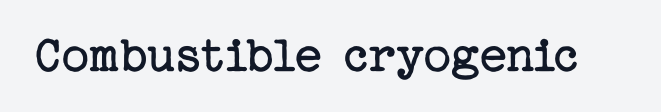
Q: Is the text bold? A: No.
Q: Is the text italic (slanted)? A: No, it is upright.
Q: Is the typeface a serif or a sans-serif typeface? A: Serif.
Q: Is the text underlined? A: No.
Q: Is the spacing between letters normal or unusually wide? A: Normal.
Q: Width (condensed, normal, or wide)? A: Normal.
Q: Stroke contrast? A: Low.
Q: x-height? A: Medium.
